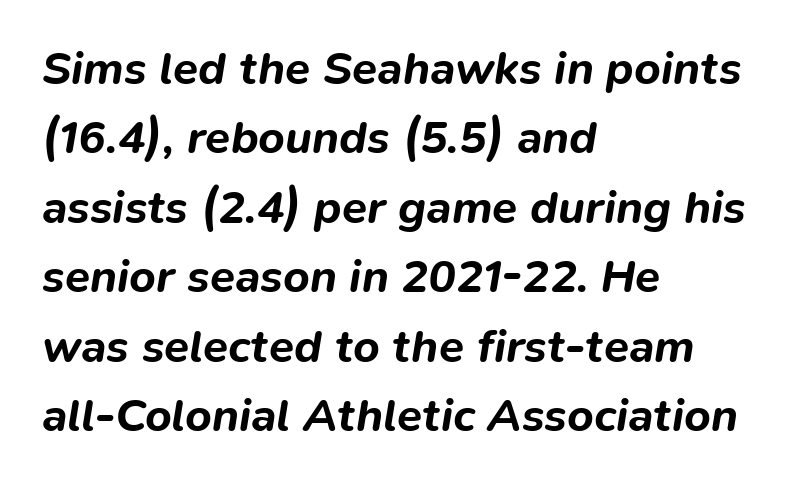
The image shows 46 px bold type, italic (leaning right); set left-aligned, normal line spacing (1.51x), normal letter spacing, not underlined; low stroke contrast and a medium x-height.
